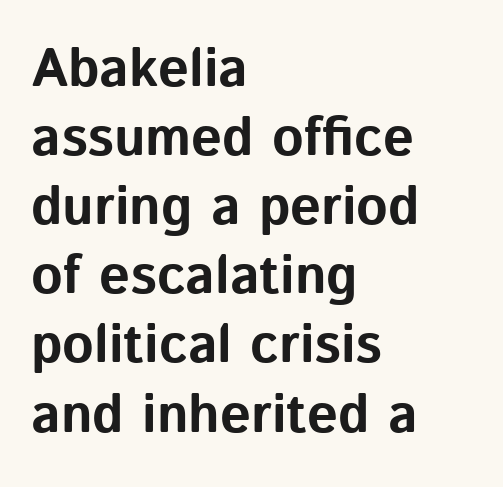
The image shows 54 px bold sans-serif type, upright; set left-aligned, normal line spacing (1.28x), normal letter spacing, not underlined; low stroke contrast and a medium x-height.
